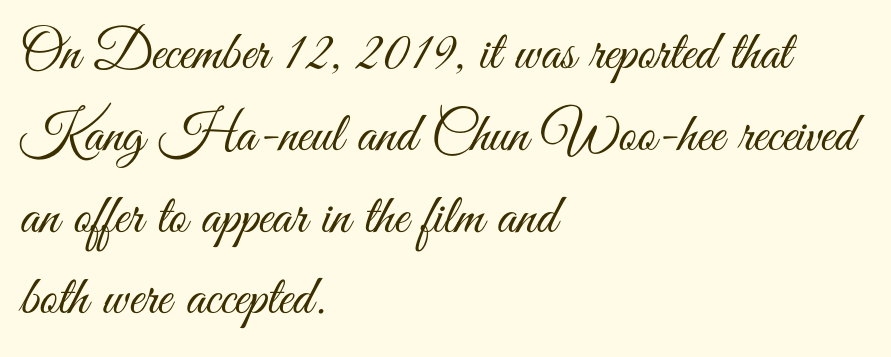
{"serif": "no", "bold": "no", "weight": "light", "width": "condensed", "stroke_contrast": "medium", "x_height": "small", "monospaced": "no", "underline": "no", "align": "left", "line_spacing": "normal", "line_spacing_ratio": 1.46, "letter_spacing": "normal", "letter_spacing_em": 0.0, "glyph_px": 56}
